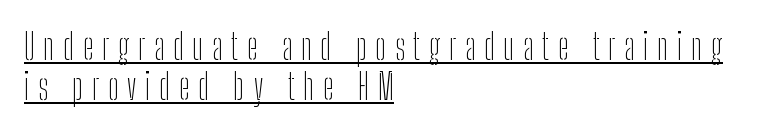
This sample is left-justified, so line endings fall wherever the words run out. The space between consecutive lines is stingy. This rendering widens character spacing well past its baseline value. The font family rendered here belongs to the sans-serif group. Has an underline been added? It has.
